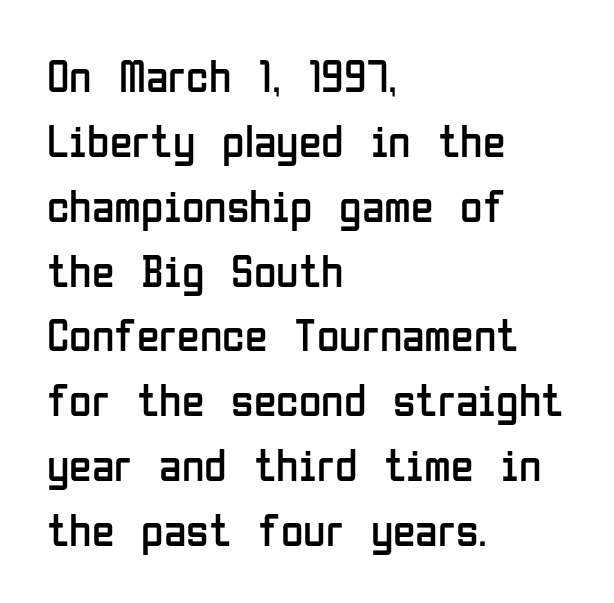
Beneath every word, the page is bare. Successive baselines arrive at the customary interval. Nope, no serifs anywhere on these letters. It's the straight-up-and-down kind of type.
